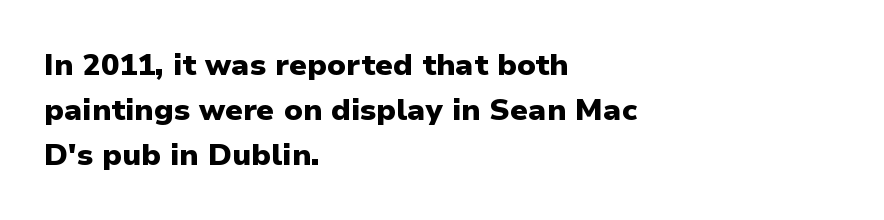
Weight: bold. Tracking value appears to be zero — textbook default spacing. Posture: upright roman. Just letters on the line, the space beneath them empty. The letters advance in unequal steps, a hallmark of proportional type. The rendering anchors every line to the left-hand side.
